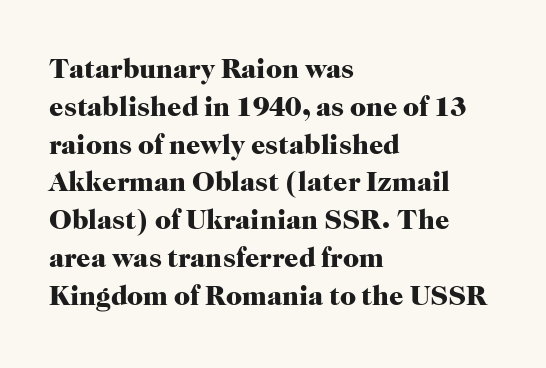
The image shows 28 px heavy serif type, upright; set left-aligned, normal line spacing (1.35x), normal letter spacing, not underlined; high stroke contrast and a medium x-height.
